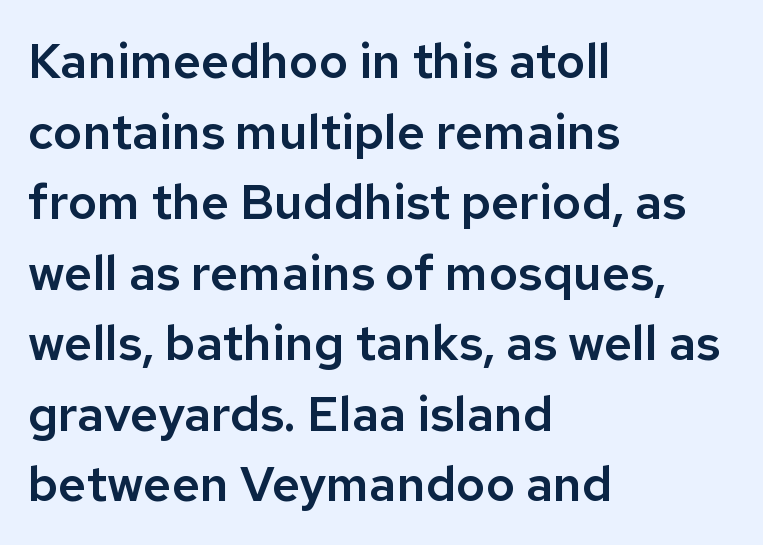
The image shows 49 px sans-serif type, upright; set left-aligned, normal line spacing (1.44x), normal letter spacing, not underlined; low stroke contrast and a medium x-height.
